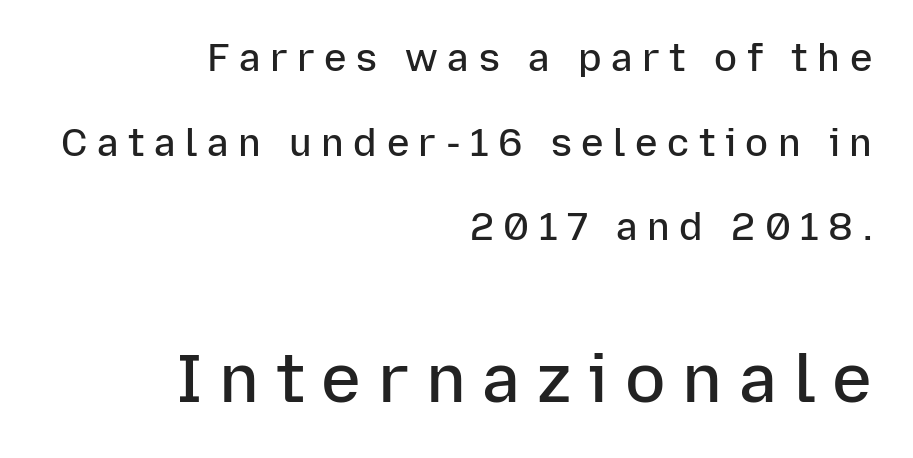
{"serif": "no", "italic": "no", "bold": "semi", "weight": "semibold", "width": "normal", "stroke_contrast": "low", "x_height": "medium", "monospaced": "no", "underline": "no", "align": "right", "line_spacing": "loose", "line_spacing_ratio": 2.23, "letter_spacing": "wide", "letter_spacing_em": 0.25, "larger_block": "second", "size_ratio": 1.76, "glyph_px": 67}
